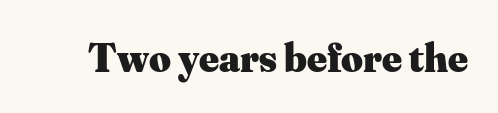
{"serif": "yes", "italic": "no", "bold": "yes", "weight": "heavy", "width": "normal", "stroke_contrast": "medium", "x_height": "small", "monospaced": "no", "underline": "no", "letter_spacing": "normal", "letter_spacing_em": 0.0, "glyph_px": 42}
